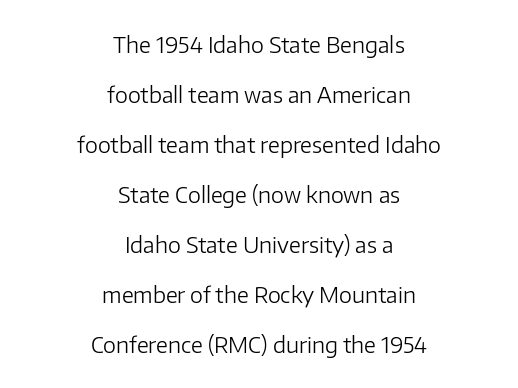
The image shows 22 px text type, upright; set centered, loose line spacing (2.27x), normal letter spacing, not underlined.
